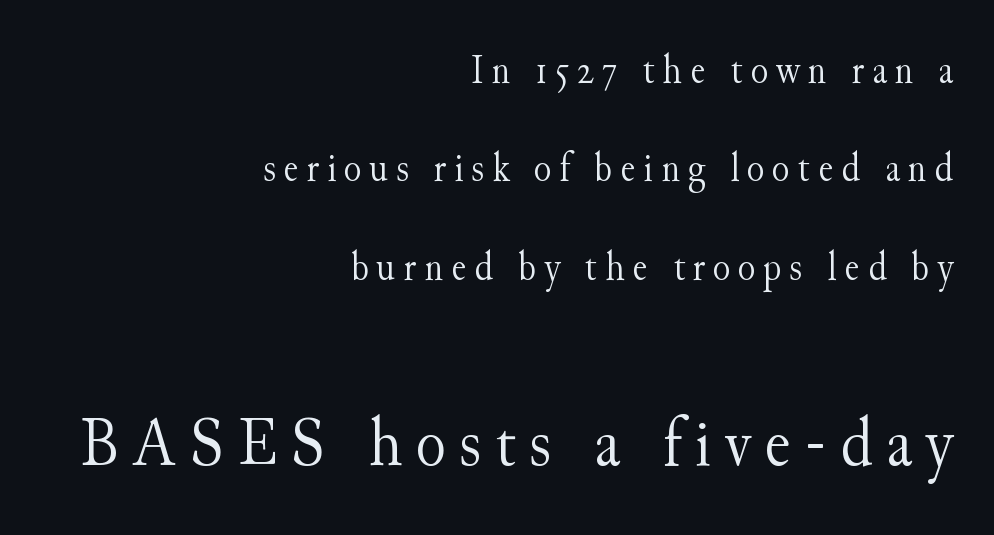
The designer went with a serif here, giving each stem small feet. Has an underline been added? It has not. This sample has the flowing, uneven cadence of proportional lettering. Notice how the passage keeps a crisp vertical edge on the right only. Vertically, the passage feels expansive, rows floating well apart.
